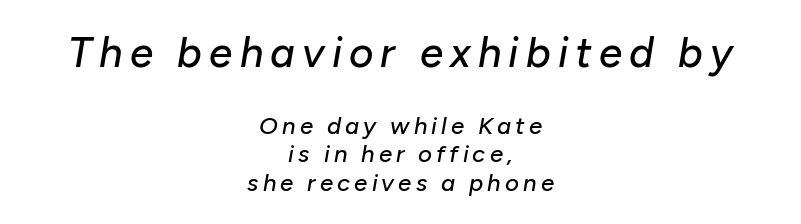
{"italic": "yes", "lean": "right", "slant_degrees": 10, "width": "normal", "stroke_contrast": "low", "x_height": "medium", "monospaced": "no", "underline": "no", "align": "center", "line_spacing_ratio": 1.19, "larger_block": "first", "size_ratio": 1.75, "glyph_px": 42}
